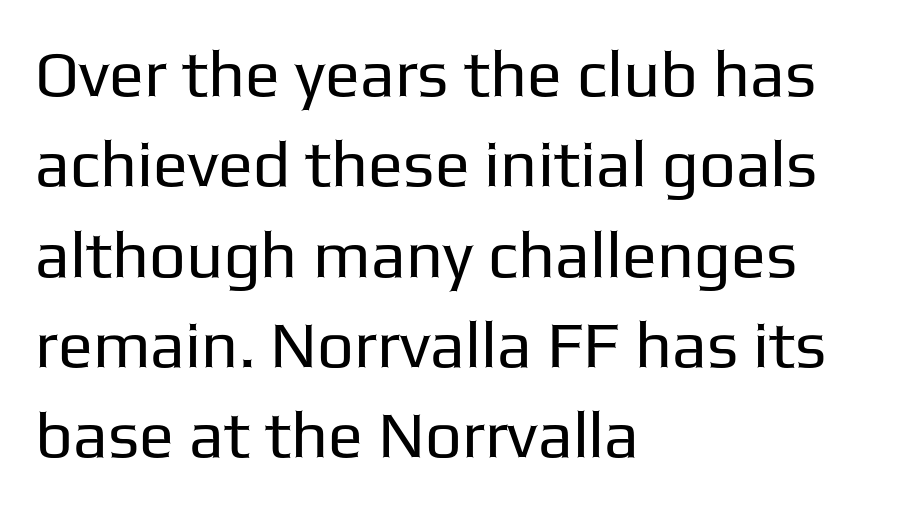
Q: Is the text bold? A: No.
Q: Is the text italic (slanted)? A: No, it is upright.
Q: Is the typeface a serif or a sans-serif typeface? A: Sans-serif.
Q: Is the text underlined? A: No.
Q: How is the paragraph aligned? A: Left-aligned.
Q: Is the spacing between letters normal or unusually wide? A: Normal.
Q: Is the spacing between lines tight, normal or loose? A: Normal.
Q: Width (condensed, normal, or wide)? A: Normal.
Q: Stroke contrast? A: Low.
Q: x-height? A: Medium.
Q: Monospaced? A: No.
